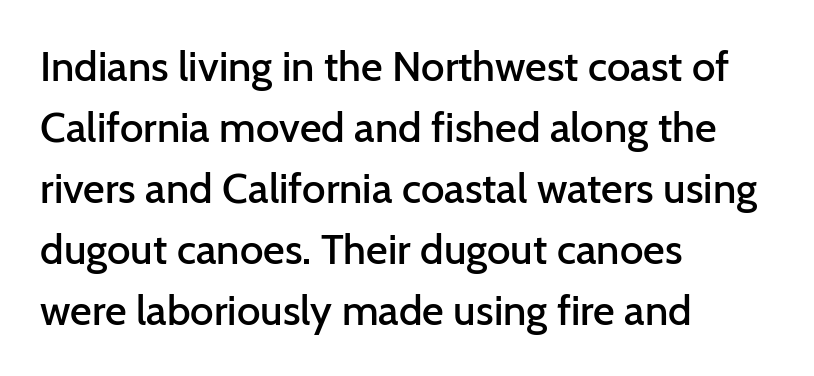
Q: Is the text bold? A: Semi-bold.
Q: Is the text italic (slanted)? A: No, it is upright.
Q: Is the typeface a serif or a sans-serif typeface? A: Sans-serif.
Q: Is the text underlined? A: No.
Q: How is the paragraph aligned? A: Left-aligned.
Q: Is the spacing between letters normal or unusually wide? A: Normal.
Q: Is the spacing between lines tight, normal or loose? A: Normal.
Q: Width (condensed, normal, or wide)? A: Normal.
Q: Stroke contrast? A: Low.
Q: x-height? A: Medium.
Q: Monospaced? A: No.
